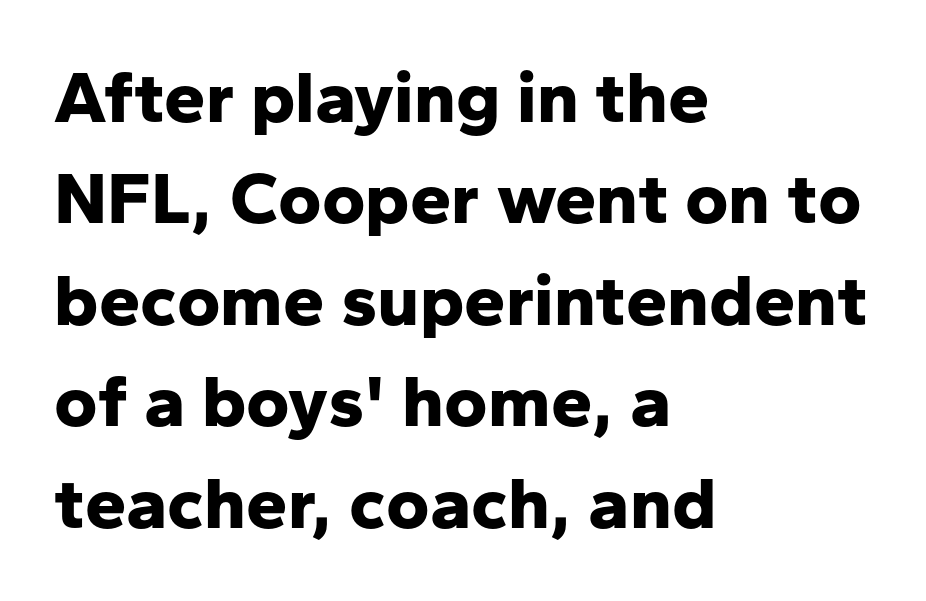
Spacing between characters is what you'd get straight out of the box. Varying glyph widths throughout — classic text-font behaviour. Look at the stroke-to-counter ratio: heavy, a bold. Notice how the stems are strictly vertical — no italics here.
